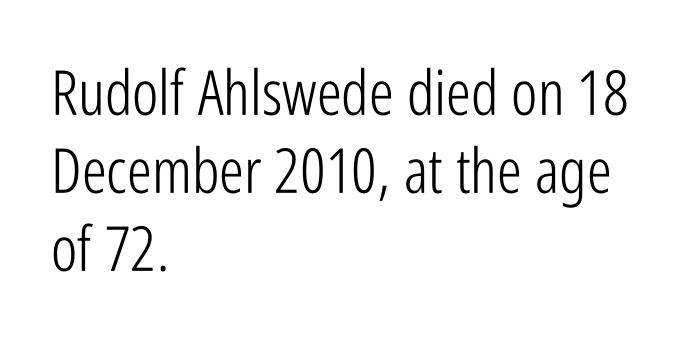
The space beneath each line is pristine and unruled. Baseline-to-baseline distance is the conventional proportion of letter height. The face looks like a standard text weight, possibly lighter. If you drew a line through each stem, it would be perfectly vertical. This sample is left-justified, so line endings fall wherever the words run out.
